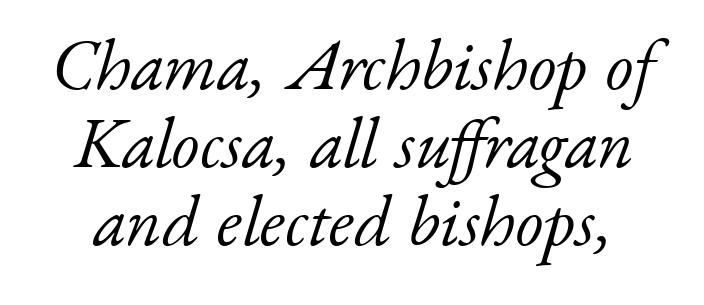
The image shows 71 px light serif type, italic (leaning right); set tight line spacing (1.1x), normal letter spacing, not underlined; low stroke contrast and a small x-height.
